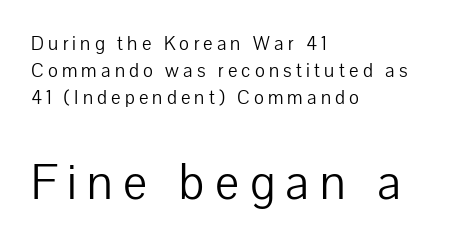
{"serif": "no", "italic": "no", "bold": "no", "weight": "light", "width": "normal", "stroke_contrast": "low", "x_height": "medium", "monospaced": "no", "underline": "no", "align": "left", "line_spacing": "normal", "line_spacing_ratio": 1.43, "letter_spacing": "wide", "letter_spacing_em": 0.22, "larger_block": "second", "size_ratio": 2.53, "glyph_px": 48}
